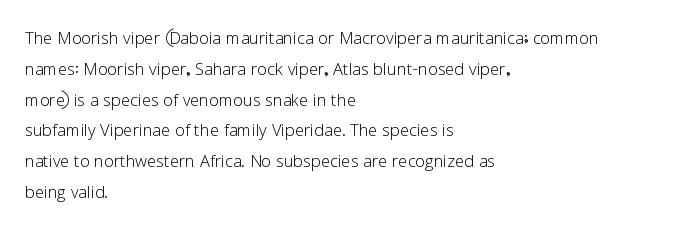
Summary of vertical rhythm: regular, with standard interline spacing. Short note: letters normally spaced. The font's upright variant was chosen for this text. Casual observation: everything's shoved over to the left.
